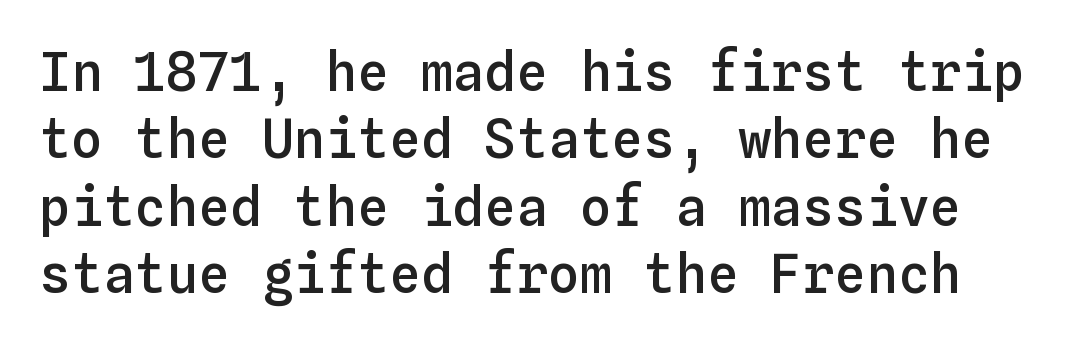
{"italic": "no", "bold": "semi", "weight": "semibold", "width": "normal", "stroke_contrast": "low", "x_height": "medium", "monospaced": "yes", "underline": "no", "line_spacing": "normal", "line_spacing_ratio": 1.27, "letter_spacing": "normal", "letter_spacing_em": 0.0, "glyph_px": 53}
